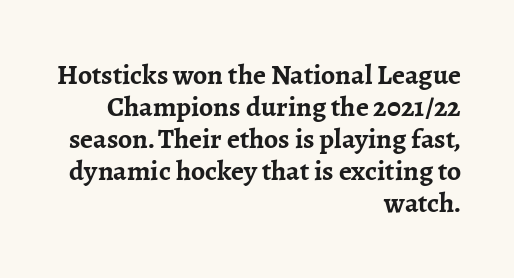
The image shows 28 px semibold serif type, upright; set right-aligned, tight line spacing (1.14x), normal letter spacing, not underlined; low stroke contrast and a medium x-height.
